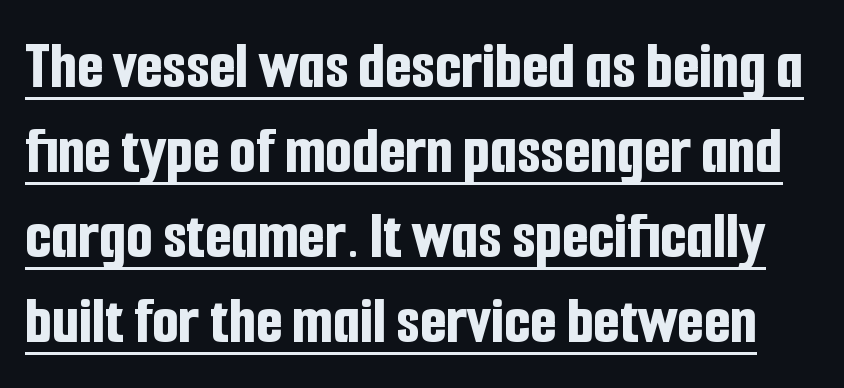
The typesetter has applied underlining to the passage shown. The letters stand upright; this is a roman face. Default kerning and tracking; the words read as compact shapes. These words are printed bold, with thick strokes throughout. The rendering uses natural spacing where letterforms have individual widths. The block of text has a typical density, with ordinary space between rows.
